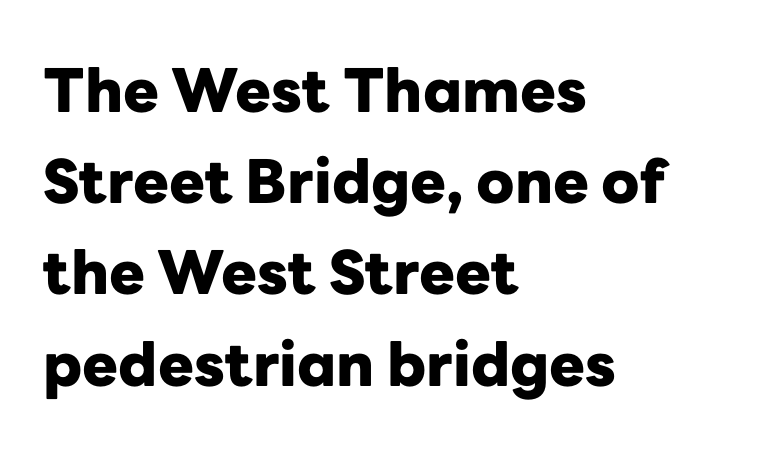
Q: Is the text bold? A: Yes.
Q: Is the text italic (slanted)? A: No, it is upright.
Q: Is the typeface a serif or a sans-serif typeface? A: Sans-serif.
Q: Is the text underlined? A: No.
Q: How is the paragraph aligned? A: Left-aligned.
Q: Is the spacing between letters normal or unusually wide? A: Normal.
Q: Is the spacing between lines tight, normal or loose? A: Normal.
Q: Width (condensed, normal, or wide)? A: Normal.
Q: Stroke contrast? A: Low.
Q: x-height? A: Medium.
Q: Monospaced? A: No.
